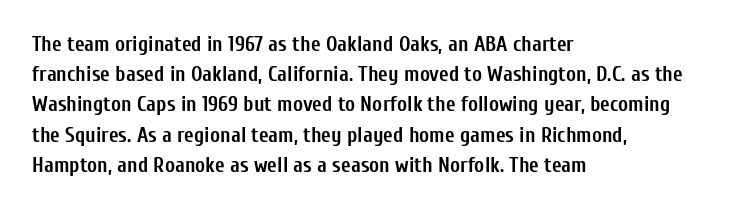
Emphasis by weight is at full strength: bold. Compared with typical body copy, the letter spacing here is the same. The passage shown is not underscored anywhere. Each new line begins a customary step beneath the previous one.
